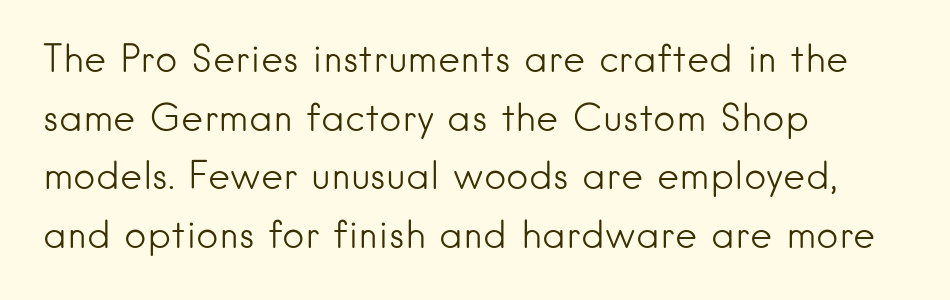
The image shows 38 px light sans-serif type, upright; set left-aligned, normal line spacing (1.54x), normal letter spacing, not underlined; low stroke contrast and a small x-height.
